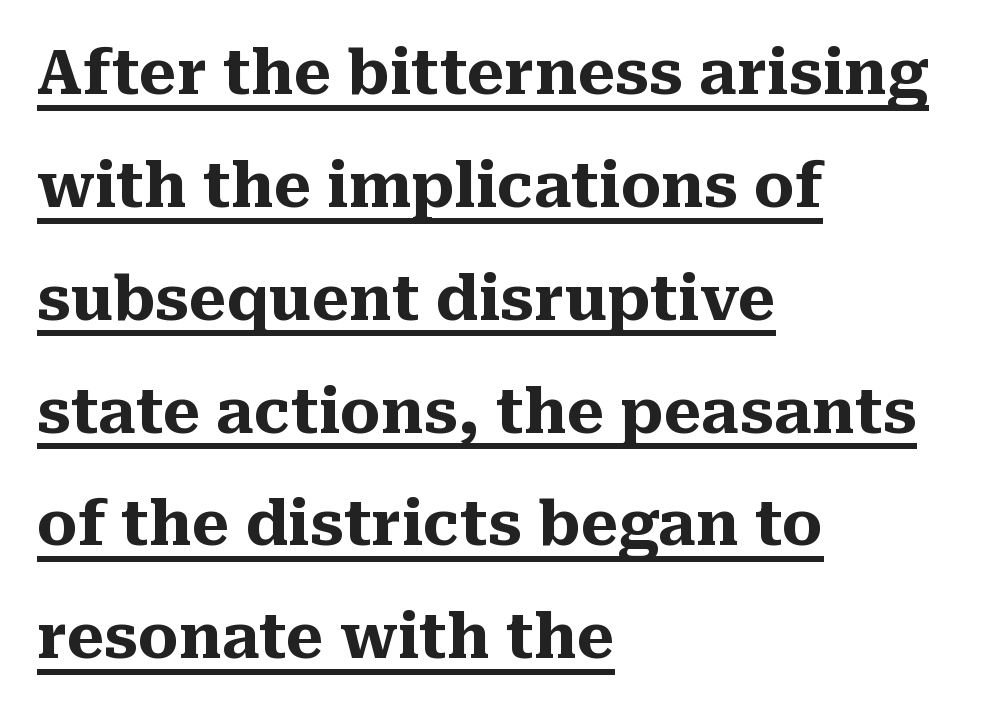
{"serif": "yes", "italic": "no", "bold": "yes", "weight": "heavy", "width": "normal", "stroke_contrast": "medium", "x_height": "medium", "monospaced": "no", "underline": "yes", "align": "left", "line_spacing_ratio": 1.85, "letter_spacing": "normal", "letter_spacing_em": 0.0, "glyph_px": 61}
